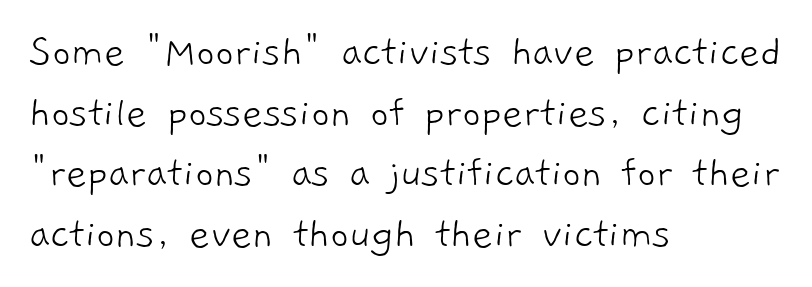
{"serif": "no", "bold": "no", "weight": "light", "width": "normal", "stroke_contrast": "low", "x_height": "medium", "monospaced": "no", "underline": "no", "align": "left", "line_spacing": "normal", "line_spacing_ratio": 1.35, "letter_spacing": "normal", "letter_spacing_em": 0.0, "glyph_px": 45}
